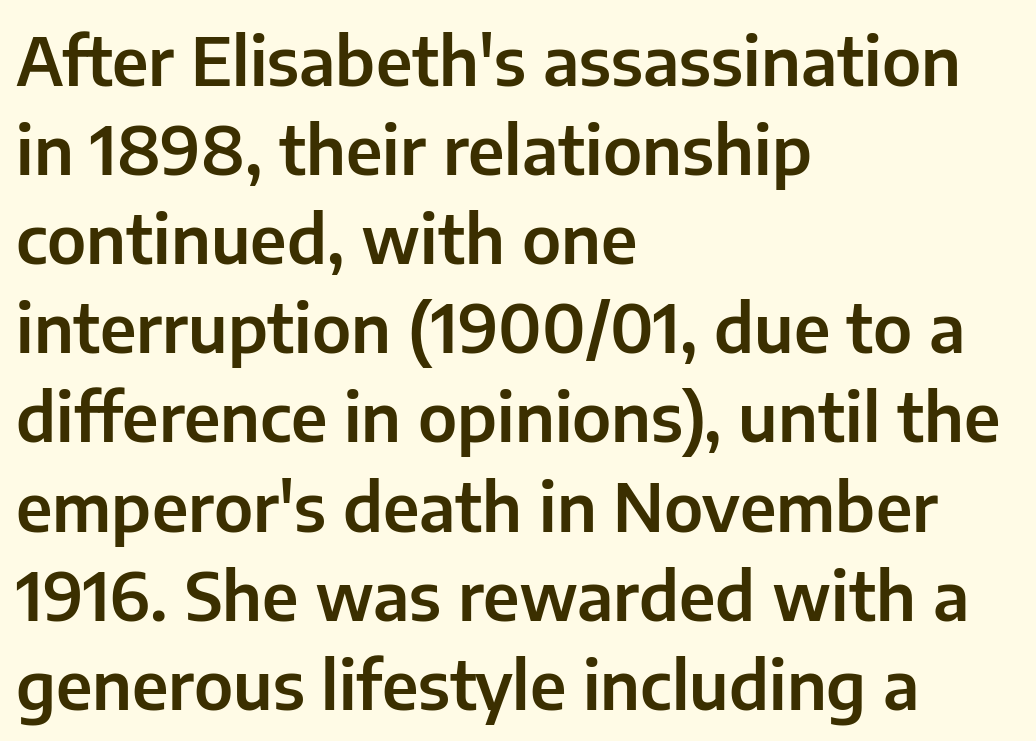
{"serif": "no", "italic": "no", "width": "normal", "stroke_contrast": "low", "x_height": "medium", "monospaced": "no", "underline": "no", "align": "left", "line_spacing": "normal", "line_spacing_ratio": 1.33, "letter_spacing": "normal", "letter_spacing_em": 0.0, "glyph_px": 67}
